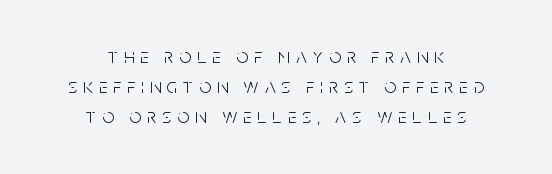
Summary of vertical rhythm: regular, with standard interline spacing. This is the regular roman posture of the typeface. Anything drawn beneath the words? Only blank space. The face used here is rendered with a markedly widened letterfit. Stroke mass is kept to a normal reading level or below.
